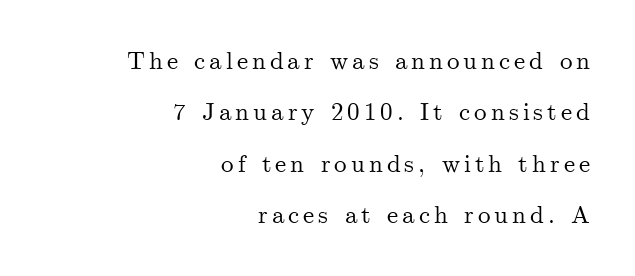
The image shows 25 px text type, upright; set right-aligned, loose line spacing (2.06x), not underlined.
